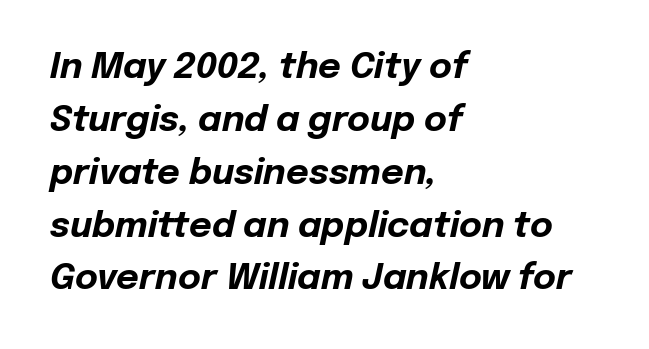
The image shows 35 px bold type, italic (leaning right); set left-aligned, normal line spacing (1.51x), normal letter spacing, not underlined; low stroke contrast and a medium x-height.
